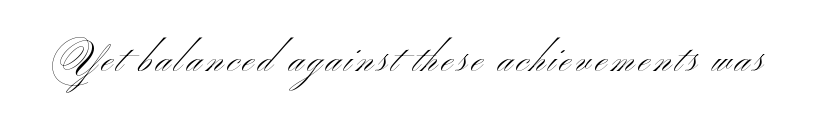
{"serif": "no", "bold": "no", "weight": "light", "width": "wide", "stroke_contrast": "medium", "x_height": "small", "monospaced": "no", "underline": "no", "glyph_px": 38}
